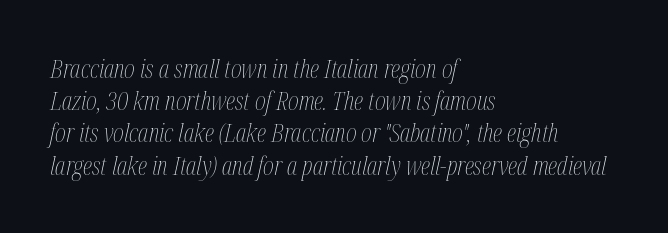
Q: Is the text bold? A: No.
Q: Is the text italic (slanted)? A: Yes, it leans right by about 12 degrees.
Q: Is the text underlined? A: No.
Q: How is the paragraph aligned? A: Left-aligned.
Q: Is the spacing between letters normal or unusually wide? A: Normal.
